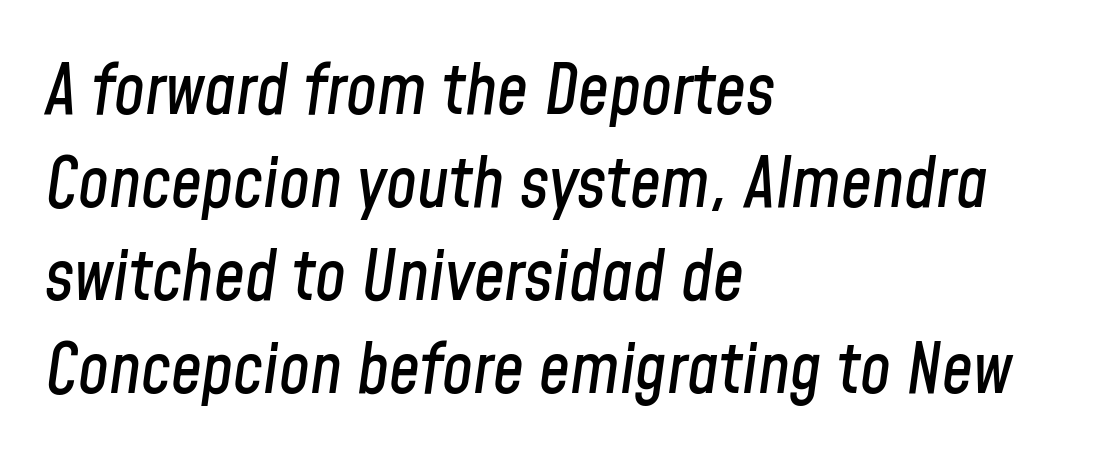
Q: Is the text italic (slanted)? A: Yes, it leans right by about 8 degrees.
Q: Is the text underlined? A: No.
Q: How is the paragraph aligned? A: Left-aligned.
Q: Is the spacing between letters normal or unusually wide? A: Normal.
Q: Is the spacing between lines tight, normal or loose? A: Normal.
Q: Width (condensed, normal, or wide)? A: Condensed.
Q: Stroke contrast? A: Low.
Q: x-height? A: Medium.
Q: Monospaced? A: No.
